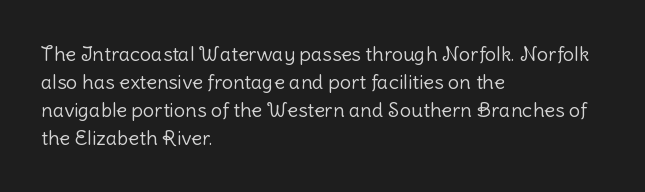
A roman cut, with each character standing at attention. Compared with a centered layout, this one pins lines to the left instead. Evenly set lines give the paragraph a standard silhouette. Heft: none added — not bold. The baseline area is clear.
